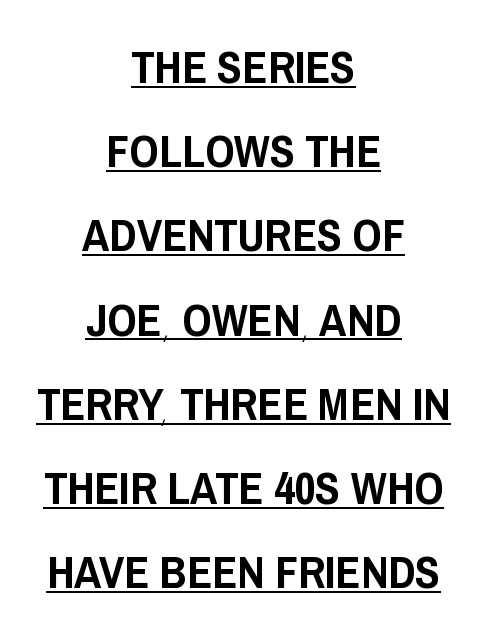
Q: Is the text italic (slanted)? A: No, it is upright.
Q: Is the typeface a serif or a sans-serif typeface? A: Sans-serif.
Q: Is the text underlined? A: Yes.
Q: How is the paragraph aligned? A: Centered.
Q: Is the spacing between letters normal or unusually wide? A: Normal.
Q: Width (condensed, normal, or wide)? A: Condensed.
Q: Stroke contrast? A: Low.
Q: x-height? A: Large.
Q: Monospaced? A: No.
